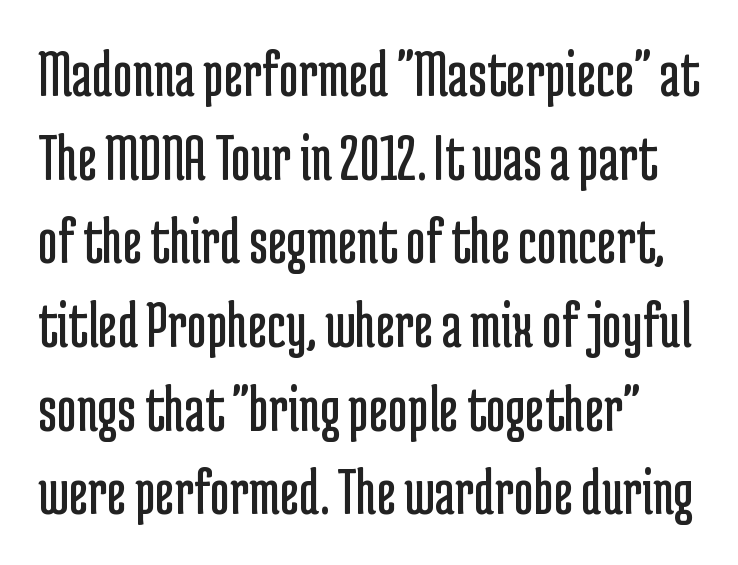
What kind of face is this? One without serifs — a sans. No chunkiness to these letters — they're not bold. Note the varied advance widths — an 'i' is clearly narrower than an 'm'. This sample uses plain, unmodified letter spacing.
